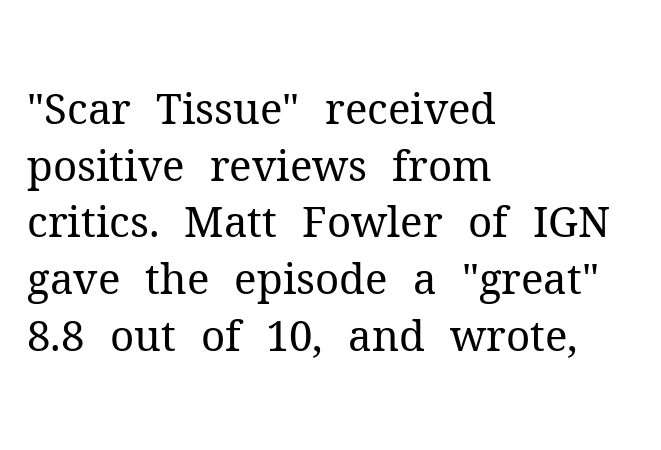
The image shows 42 px regular-weight serif type, upright; set left-aligned, normal line spacing (1.35x), normal letter spacing, not underlined; medium stroke contrast and a medium x-height.
